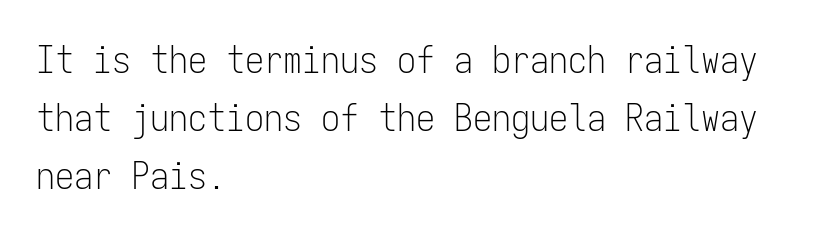
The image shows 38 px light, condensed sans-serif type, upright, monospaced; set left-aligned, normal line spacing (1.53x), normal letter spacing, not underlined; low stroke contrast and a medium x-height.
